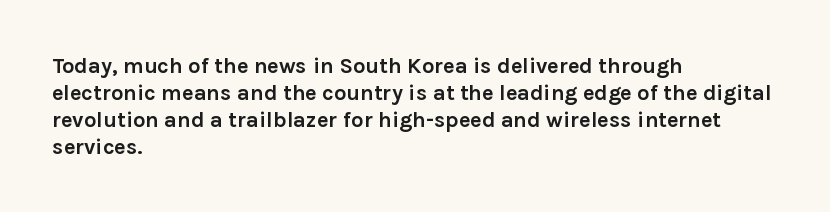
A typesetter would mark this as roman, not italic. What stands out about the letter spacing? Nothing — it is the standard amount. The baseline area is clear. Caption: bold face, heavy strokes.
